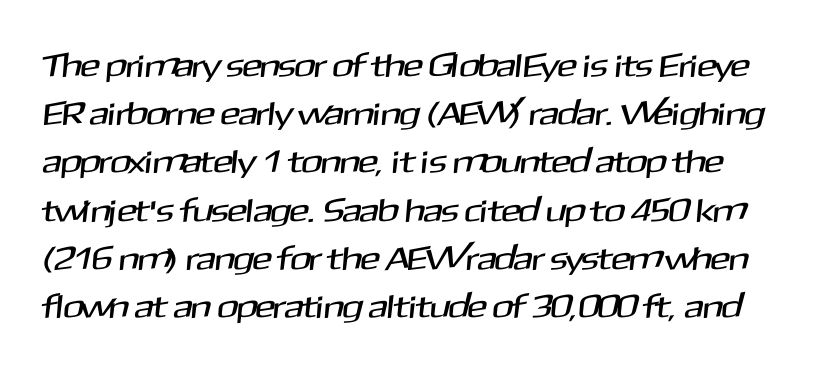
{"serif": "no", "width": "normal", "stroke_contrast": "medium", "x_height": "medium", "monospaced": "no", "underline": "no", "line_spacing": "normal", "line_spacing_ratio": 1.46, "letter_spacing": "normal", "letter_spacing_em": 0.0, "glyph_px": 33}
